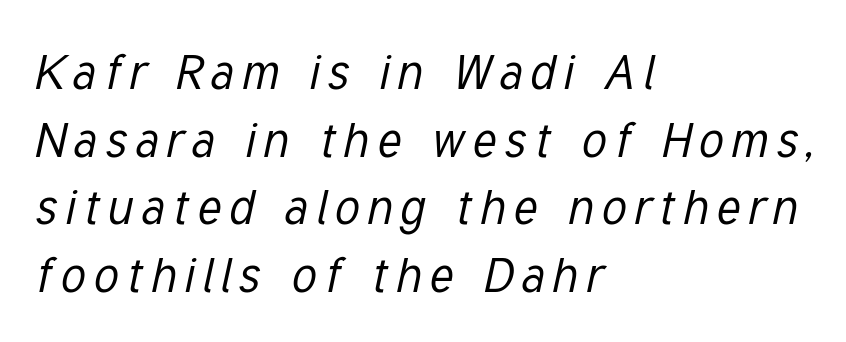
{"italic": "yes", "lean": "right", "slant_degrees": 12, "bold": "no", "weight": "regular", "width": "condensed", "stroke_contrast": "low", "x_height": "medium", "monospaced": "no", "underline": "no", "align": "left", "line_spacing": "normal", "line_spacing_ratio": 1.38, "glyph_px": 49}
